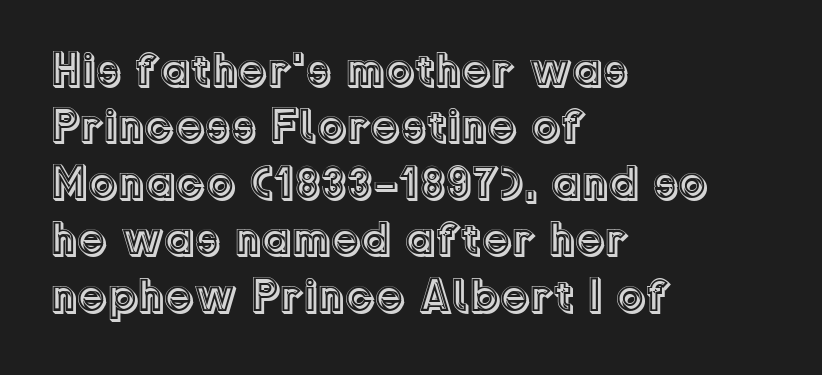
Every character sits straight up, as roman type does. This rendering leaves character spacing at its baseline value. The letters advance in unequal steps, a hallmark of proportional type. Compared with a centered layout, this one pins lines to the left instead. The foot of each line stays bare and open.
